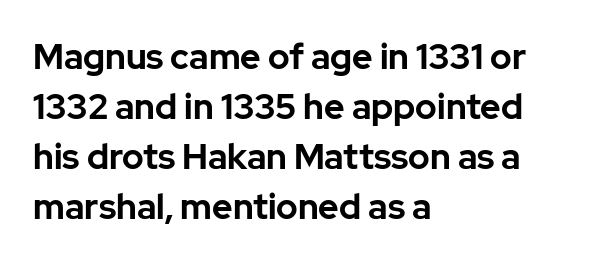
{"serif": "no", "italic": "no", "bold": "yes", "weight": "bold", "width": "normal", "stroke_contrast": "low", "x_height": "medium", "monospaced": "no", "underline": "no", "align": "left", "line_spacing": "normal", "line_spacing_ratio": 1.43, "letter_spacing": "normal", "letter_spacing_em": 0.0, "glyph_px": 35}
